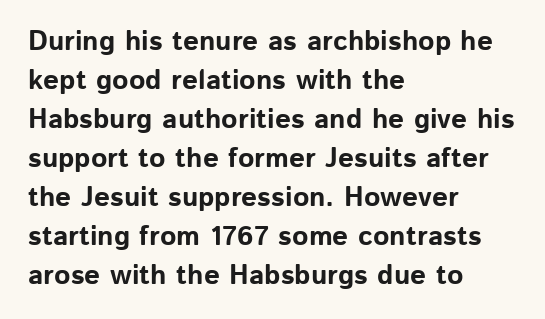
Q: Is the text bold? A: Yes.
Q: Is the text italic (slanted)? A: No, it is upright.
Q: Is the typeface a serif or a sans-serif typeface? A: Sans-serif.
Q: Is the text underlined? A: No.
Q: How is the paragraph aligned? A: Left-aligned.
Q: Is the spacing between letters normal or unusually wide? A: Normal.
Q: Is the spacing between lines tight, normal or loose? A: Normal.
Q: Width (condensed, normal, or wide)? A: Normal.
Q: Stroke contrast? A: Low.
Q: x-height? A: Medium.
Q: Monospaced? A: No.
